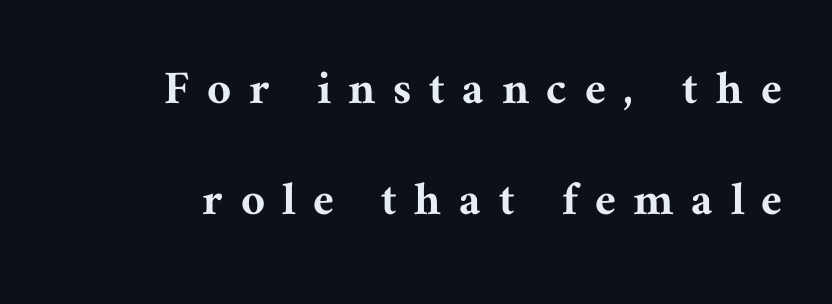
The image shows 52 px serif type, upright; set right-aligned, loose line spacing (2.14x), unusually wide letter spacing (+0.36 em), not underlined; medium stroke contrast and a medium x-height.
